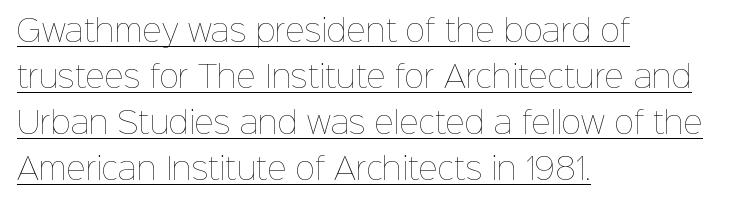
{"italic": "no", "bold": "no", "weight": "thin", "width": "normal", "stroke_contrast": "low", "x_height": "medium", "monospaced": "no", "underline": "yes", "align": "left", "line_spacing": "normal", "line_spacing_ratio": 1.53, "letter_spacing": "normal", "letter_spacing_em": 0.0, "glyph_px": 30}
